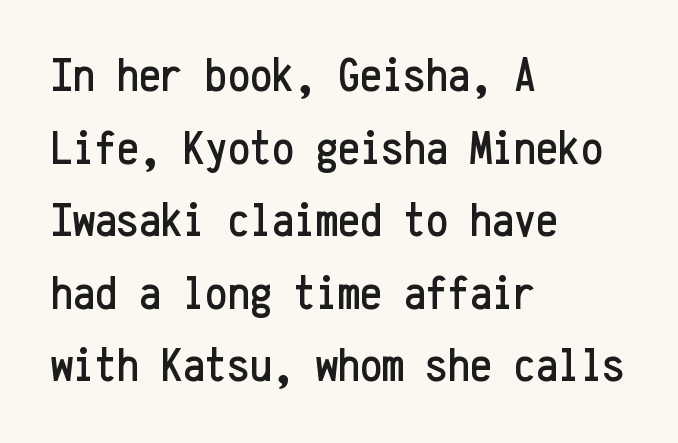
The image shows 49 px condensed sans-serif type, upright, monospaced; set left-aligned, normal line spacing (1.48x), normal letter spacing, not underlined; low stroke contrast and a medium x-height.
